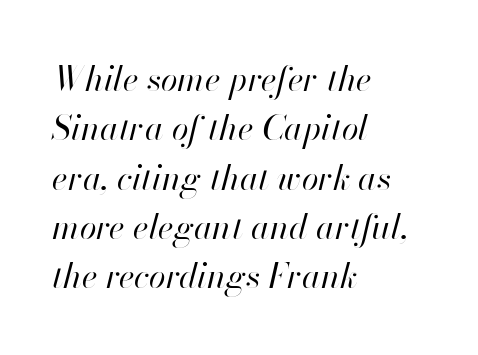
Every character sits at an angle, as italics do. The leading is moderate, giving the passage an even texture. Underlining? Definitely not there. Honestly, the letter spacing is just normal — you wouldn't notice it.
